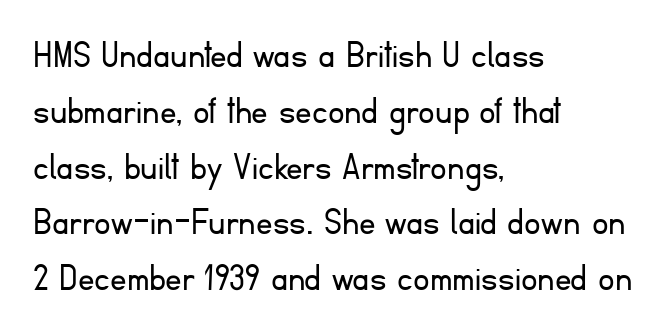
The image shows 41 px light sans-serif type, upright; set left-aligned, normal line spacing (1.36x), normal letter spacing, not underlined; low stroke contrast and a small x-height.
